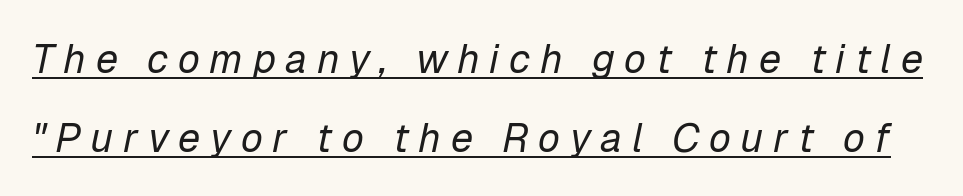
{"italic": "yes", "lean": "right", "slant_degrees": 12, "bold": "no", "weight": "regular", "width": "normal", "stroke_contrast": "low", "x_height": "medium", "monospaced": "no", "underline": "yes", "line_spacing": "loose", "line_spacing_ratio": 1.97, "letter_spacing": "wide", "letter_spacing_em": 0.24, "glyph_px": 40}
